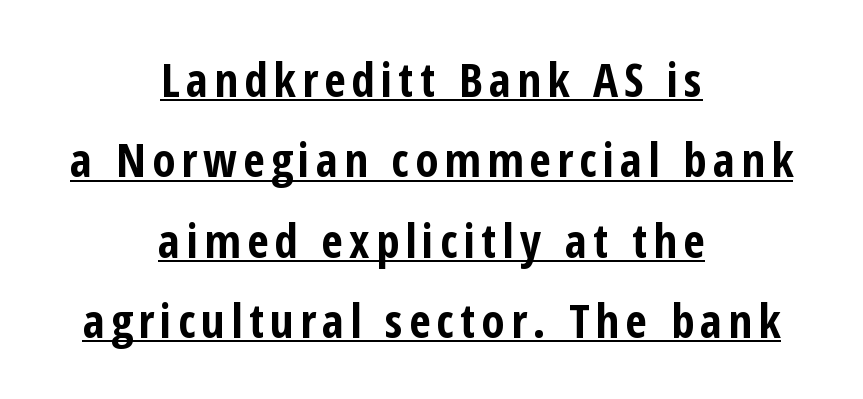
The image shows 47 px bold, condensed sans-serif type, upright; set centered, line spacing 1.71x, underlined; low stroke contrast and a medium x-height.
